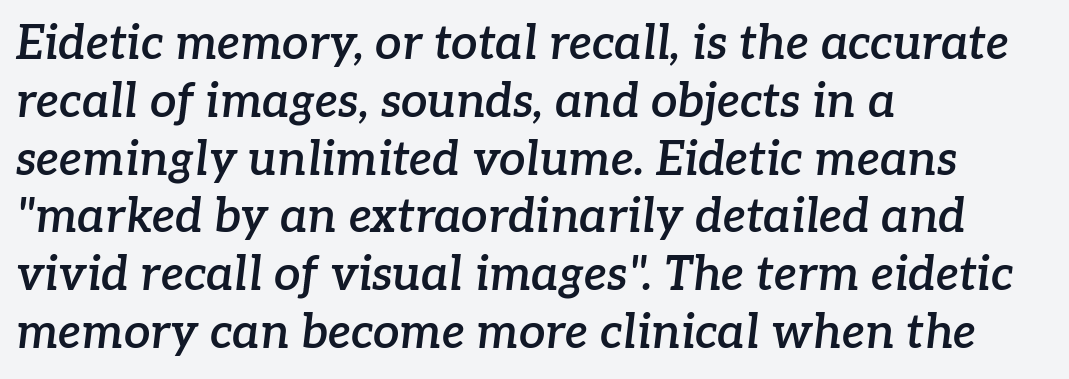
Q: Is the text bold? A: Semi-bold.
Q: Is the text italic (slanted)? A: Yes, it leans right by about 7 degrees.
Q: Is the typeface a serif or a sans-serif typeface? A: Serif.
Q: Is the text underlined? A: No.
Q: How is the paragraph aligned? A: Left-aligned.
Q: Is the spacing between letters normal or unusually wide? A: Normal.
Q: Width (condensed, normal, or wide)? A: Normal.
Q: Stroke contrast? A: Low.
Q: x-height? A: Medium.
Q: Monospaced? A: No.
